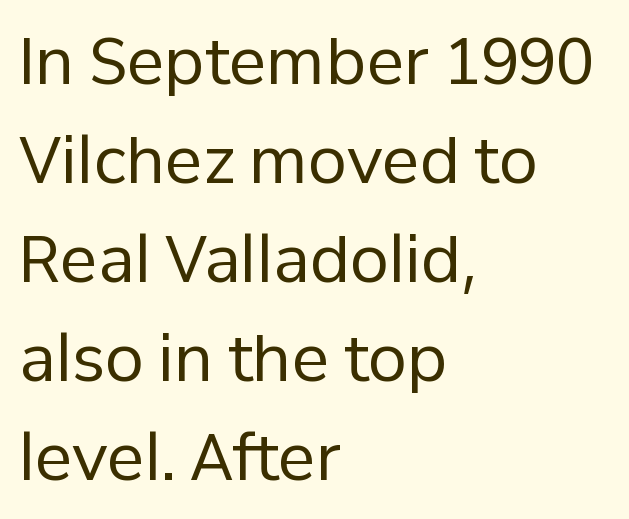
The rendering keeps characters at their native spacing. Horizontally, the lines are justified to the leading edge only. These lines sit exactly where default settings would place them. Do the characters align in a grid? No, the font is proportional. Only glyphs here, with clear space below each row.
